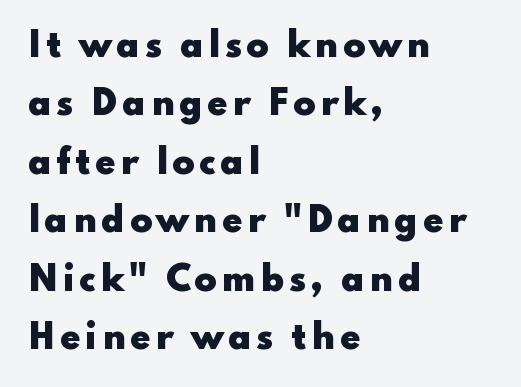
The image shows 33 px heavy, wide sans-serif type, upright; set left-aligned, line spacing 1.77x, not underlined; low stroke contrast and a small x-height.
